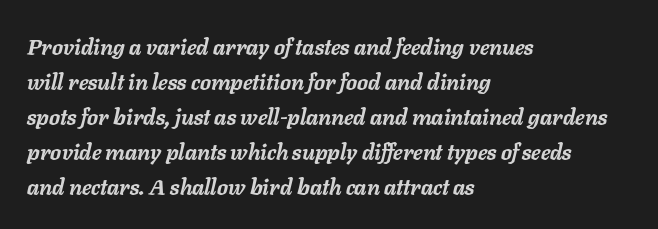
Q: Is the text bold? A: Yes.
Q: Is the text italic (slanted)? A: Yes, it leans right by about 11 degrees.
Q: Is the text underlined? A: No.
Q: How is the paragraph aligned? A: Left-aligned.
Q: Is the spacing between letters normal or unusually wide? A: Normal.
Q: Is the spacing between lines tight, normal or loose? A: Normal.
